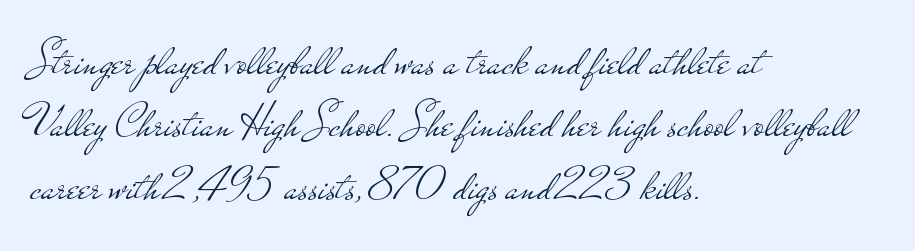
The image shows 48 px light, wide sans-serif type; set left-aligned, normal line spacing (1.3x), normal letter spacing, not underlined; low stroke contrast and a small x-height.
